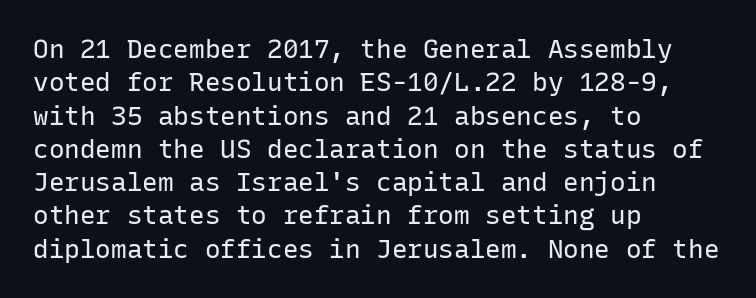
Compared with typical paragraphs, the rows here are spaced about the same. The letters stand straight up with perfectly vertical stems. Short and long lines alike share a common starting point at left. Is the stroke heavy? The answer is a plain regular-or-lighter. In terms of letterspacing, this is plain default setting. Just letters on the line, the space beneath them empty.
